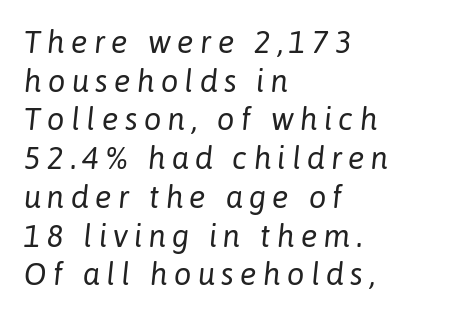
The image shows 31 px regular-weight type, italic (leaning right); set left-aligned, normal line spacing (1.25x), unusually wide letter spacing (+0.2 em), not underlined; low stroke contrast and a medium x-height.
